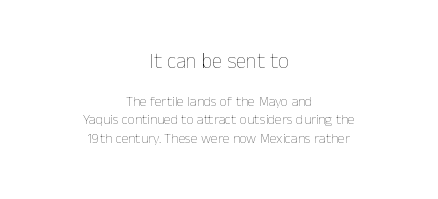
Q: Is the text bold? A: No.
Q: Is the text italic (slanted)? A: No, it is upright.
Q: Is the text underlined? A: No.
Q: How is the paragraph aligned? A: Centered.
Q: Is the spacing between letters normal or unusually wide? A: Normal.
Q: Is the spacing between lines tight, normal or loose? A: Normal.
Q: Which block of text is set in a larger size, the first (top) or the second (bottom)? A: The first (top) one.
